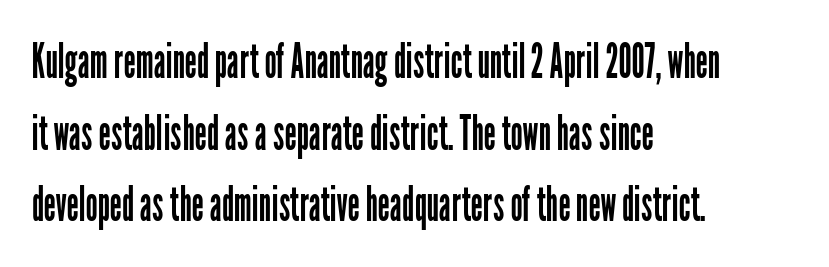
The image shows 48 px regular-weight, condensed sans-serif type, upright; set left-aligned, normal line spacing (1.49x), normal letter spacing, not underlined; low stroke contrast and a medium x-height.
